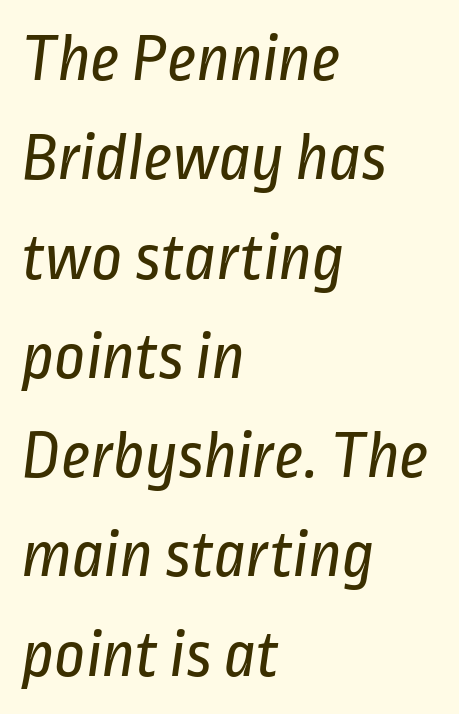
The setting favours the left margin, as ordinary paragraphs usually do. The baseline area is clear. These lines are rendered in a variable-pitch font. The rendering keeps characters at their native spacing.
